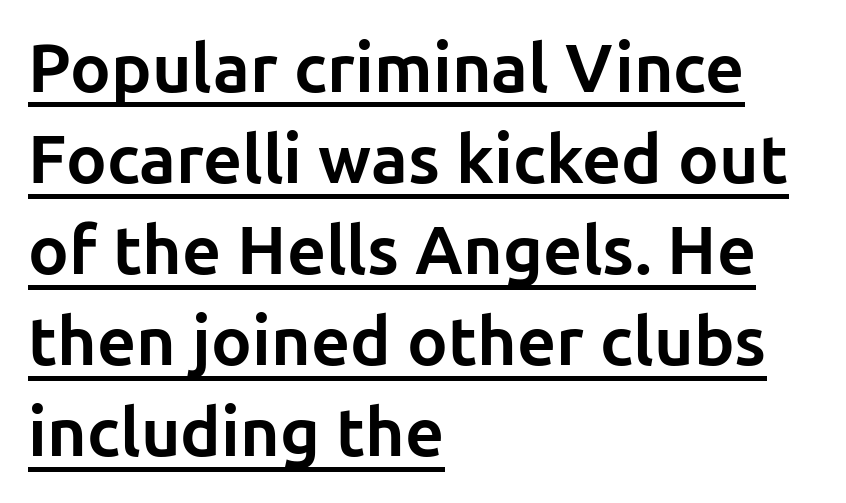
{"serif": "no", "italic": "no", "bold": "yes", "weight": "bold", "width": "normal", "stroke_contrast": "low", "x_height": "medium", "monospaced": "no", "underline": "yes", "align": "left", "line_spacing": "normal", "line_spacing_ratio": 1.34, "letter_spacing": "normal", "letter_spacing_em": 0.0, "glyph_px": 68}
